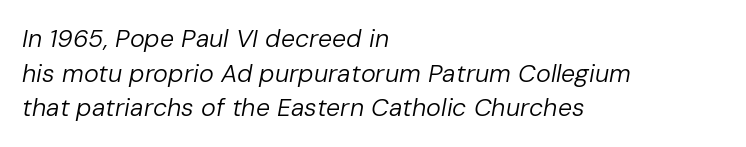
Q: Is the text bold? A: No.
Q: Is the text italic (slanted)? A: Yes, it leans right by about 10 degrees.
Q: Is the text underlined? A: No.
Q: How is the paragraph aligned? A: Left-aligned.
Q: Is the spacing between letters normal or unusually wide? A: Normal.
Q: Is the spacing between lines tight, normal or loose? A: Normal.
